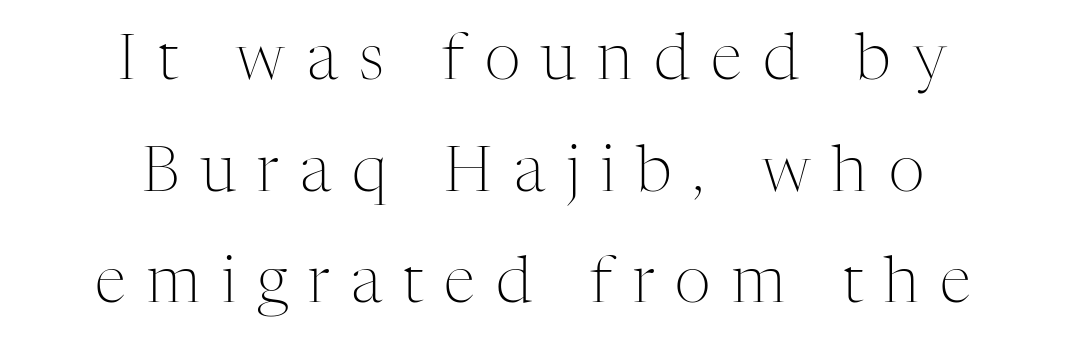
The image shows 63 px light serif type, upright; set centered, line spacing 1.77x, unusually wide letter spacing (+0.34 em), not underlined; medium stroke contrast and a medium x-height.
